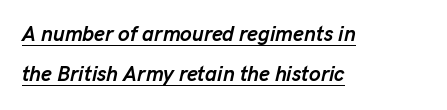
The image shows 21 px bold type, italic (leaning right); set left-aligned, loose line spacing (1.9x), normal letter spacing, underlined.
